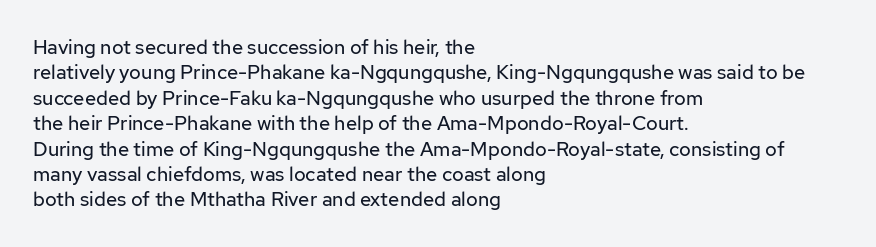
The image shows 20 px text type, upright; set left-aligned, normal line spacing (1.27x), normal letter spacing, not underlined.
